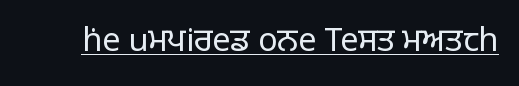
Q: Is the text bold? A: No.
Q: Is the text italic (slanted)? A: No, it is upright.
Q: Is the typeface a serif or a sans-serif typeface? A: Sans-serif.
Q: Is the text underlined? A: Yes.
Q: Is the spacing between letters normal or unusually wide? A: Normal.
Q: Width (condensed, normal, or wide)? A: Normal.
Q: Stroke contrast? A: Low.
Q: x-height? A: Large.
Q: Monospaced? A: No.
